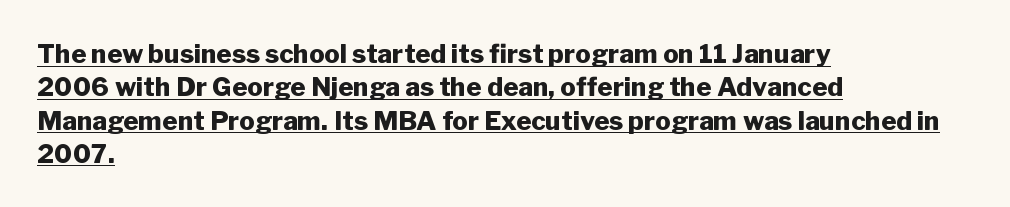
The rows are spaced the way most documents space them. The face used here appears with an underline applied. The tracking reads as untouched default to a designer's eye. Set as a true bold cut, around the 700 mark. Short and long lines alike share a common starting point at left. A roman cut, with each character standing at attention.
